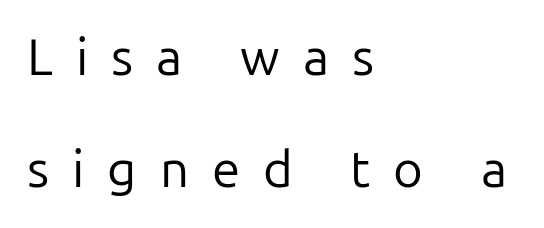
The image shows 51 px regular-weight sans-serif type, upright; set left-aligned, loose line spacing (2.19x), unusually wide letter spacing (+0.45 em), not underlined; low stroke contrast and a medium x-height.
